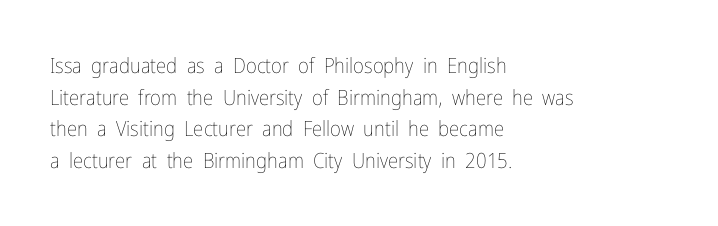
Style check: upright. Leftover space on each line is placed entirely after the last word. The rows are spaced the way most documents space them. The font is comparable to plain body text, perhaps lighter. Honestly, there is no underline to notice here at all. Nobody touched the tracking dial on this one.
